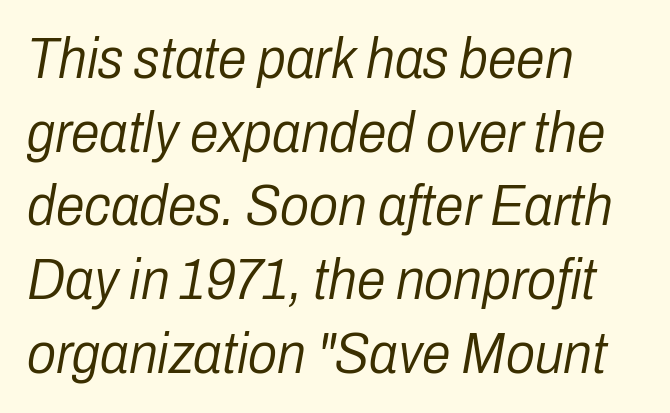
Q: Is the text bold? A: No.
Q: Is the text italic (slanted)? A: Yes, it leans right by about 10 degrees.
Q: Is the text underlined? A: No.
Q: How is the paragraph aligned? A: Left-aligned.
Q: Is the spacing between letters normal or unusually wide? A: Normal.
Q: Is the spacing between lines tight, normal or loose? A: Normal.
Q: Width (condensed, normal, or wide)? A: Condensed.
Q: Stroke contrast? A: Low.
Q: x-height? A: Medium.
Q: Monospaced? A: No.
